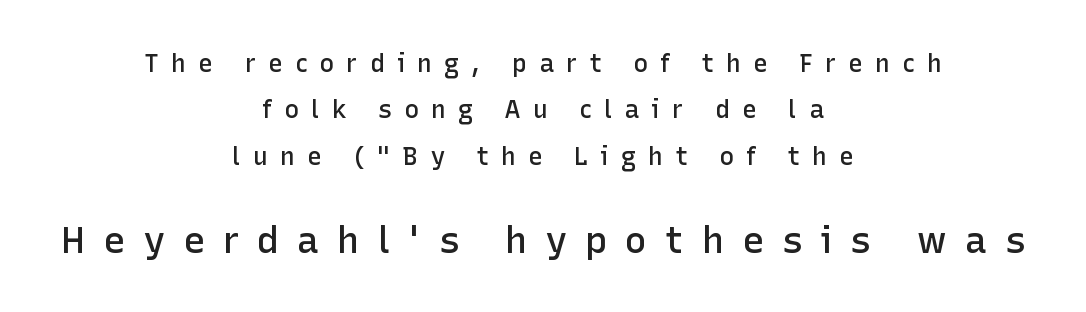
{"serif": "no", "italic": "no", "bold": "semi", "weight": "semibold", "width": "normal", "stroke_contrast": "low", "x_height": "medium", "monospaced": "no", "underline": "no", "align": "center", "line_spacing_ratio": 1.86, "letter_spacing": "wide", "letter_spacing_em": 0.48, "larger_block": "second", "size_ratio": 1.48, "glyph_px": 37}
